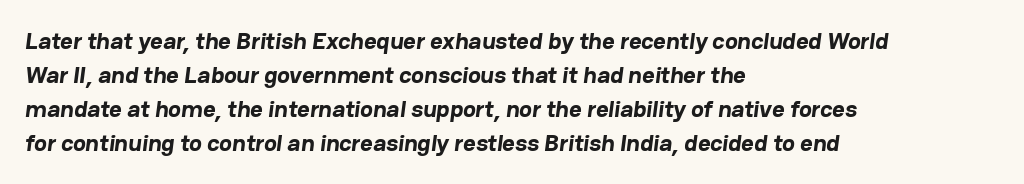
{"bold": "yes", "underline": "no", "align": "left", "line_spacing": "normal", "line_spacing_ratio": 1.41, "letter_spacing": "normal", "letter_spacing_em": 0.0, "glyph_px": 24}
